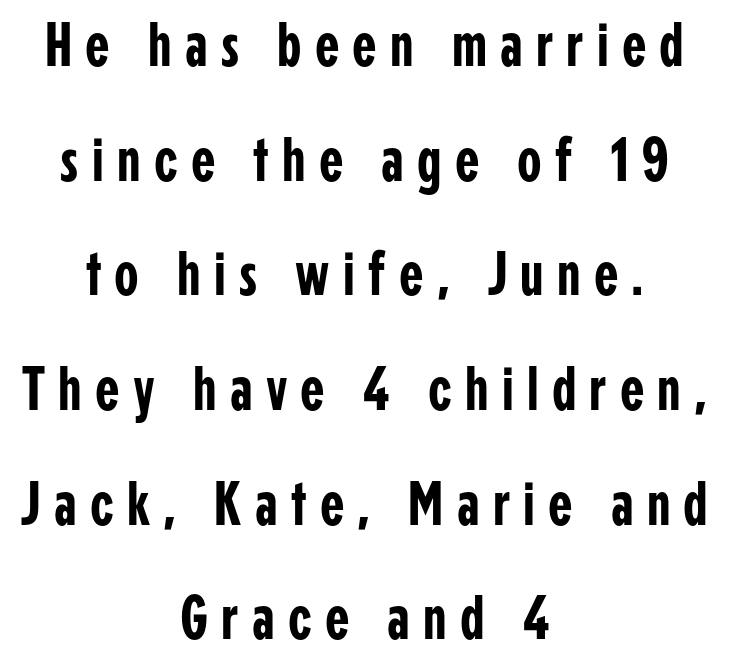
{"serif": "no", "italic": "no", "width": "condensed", "stroke_contrast": "low", "x_height": "medium", "monospaced": "no", "underline": "no", "align": "center", "line_spacing_ratio": 1.82, "letter_spacing": "wide", "letter_spacing_em": 0.21, "glyph_px": 63}
